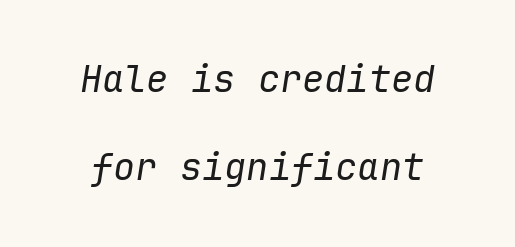
The image shows 37 px regular-weight type, italic (leaning right), monospaced; set loose line spacing (2.38x), normal letter spacing, not underlined; low stroke contrast and a medium x-height.
